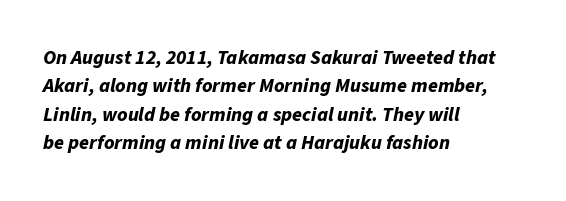
The image shows 20 px bold type, italic (leaning right); set left-aligned, normal line spacing (1.42x), normal letter spacing, not underlined.
